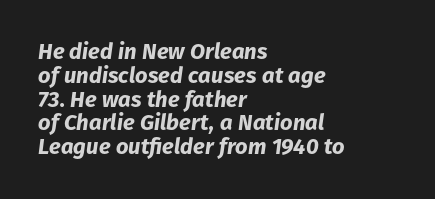
The image shows 22 px bold type, italic (leaning right); set left-aligned, tight line spacing (1.08x), normal letter spacing, not underlined.
